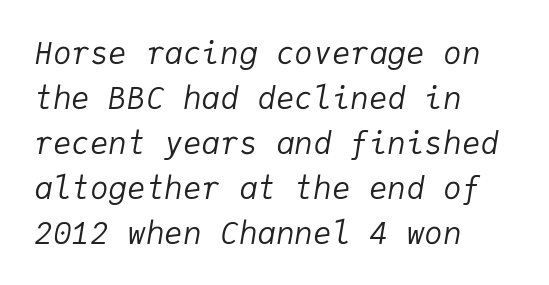
The image shows 31 px regular-weight type, italic (leaning right), monospaced; set left-aligned, normal line spacing (1.45x), normal letter spacing, not underlined; low stroke contrast and a medium x-height.
